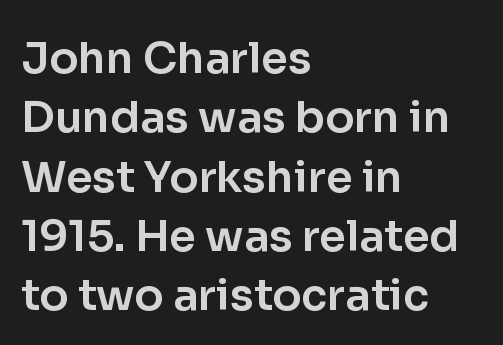
The image shows 43 px sans-serif type, upright; set left-aligned, normal line spacing (1.38x), normal letter spacing, not underlined; low stroke contrast and a medium x-height.
